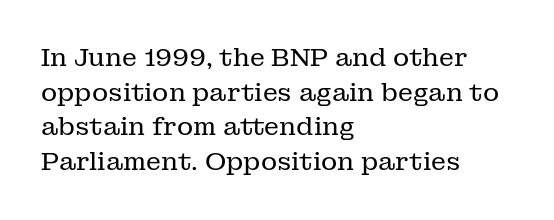
The letters stand straight up with perfectly vertical stems. The typesetter chose a ragged-right arrangement here. What's the leading like? Ordinary, nothing unusual. Nothing unusual about the tracking: characters are spaced as the font intends. Is the stroke heavy? The answer is a plain regular-or-lighter.
